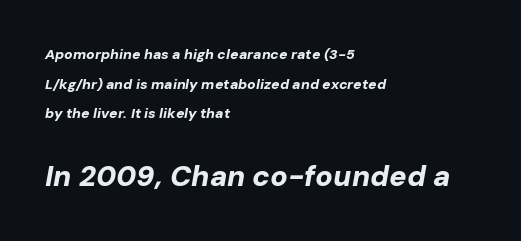
Q: Is the text bold? A: Yes.
Q: Is the text italic (slanted)? A: Yes, it leans right by about 10 degrees.
Q: Is the text underlined? A: No.
Q: How is the paragraph aligned? A: Left-aligned.
Q: Is the spacing between letters normal or unusually wide? A: Normal.
Q: Is the spacing between lines tight, normal or loose? A: Loose.
Q: Which block of text is set in a larger size, the first (top) or the second (bottom)? A: The second (bottom) one.
Q: Width (condensed, normal, or wide)? A: Normal.
Q: Stroke contrast? A: Low.
Q: x-height? A: Medium.
Q: Monospaced? A: No.
